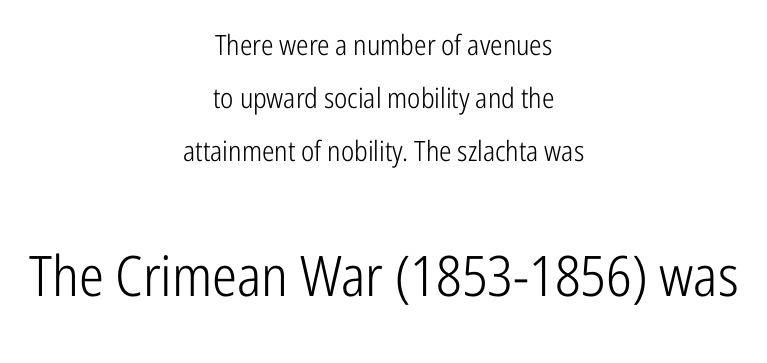
{"serif": "no", "italic": "no", "bold": "no", "weight": "light", "width": "condensed", "stroke_contrast": "low", "x_height": "medium", "monospaced": "no", "underline": "no", "align": "center", "line_spacing": "loose", "line_spacing_ratio": 1.9, "letter_spacing": "normal", "letter_spacing_em": 0.0, "larger_block": "second", "size_ratio": 2.0, "glyph_px": 56}
